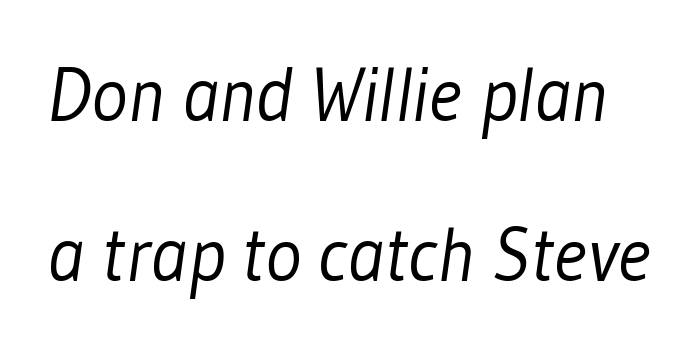
The image shows 76 px light, condensed sans-serif type; set loose line spacing (2.1x), normal letter spacing, not underlined; low stroke contrast and a medium x-height.
